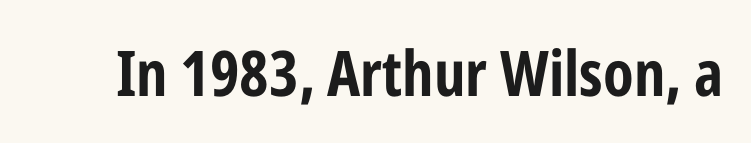
Q: Is the text bold? A: Yes.
Q: Is the text italic (slanted)? A: No, it is upright.
Q: Is the typeface a serif or a sans-serif typeface? A: Sans-serif.
Q: Is the text underlined? A: No.
Q: Is the spacing between letters normal or unusually wide? A: Normal.
Q: Width (condensed, normal, or wide)? A: Condensed.
Q: Stroke contrast? A: Low.
Q: x-height? A: Medium.
Q: Monospaced? A: No.
